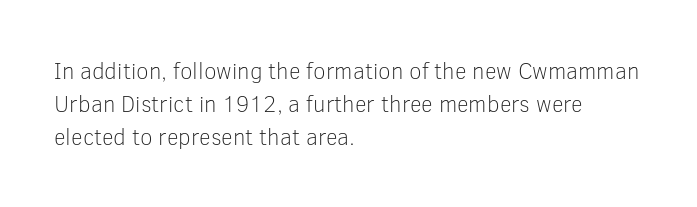
The image shows 23 px text type, upright; set left-aligned, normal line spacing (1.44x), normal letter spacing, not underlined.
